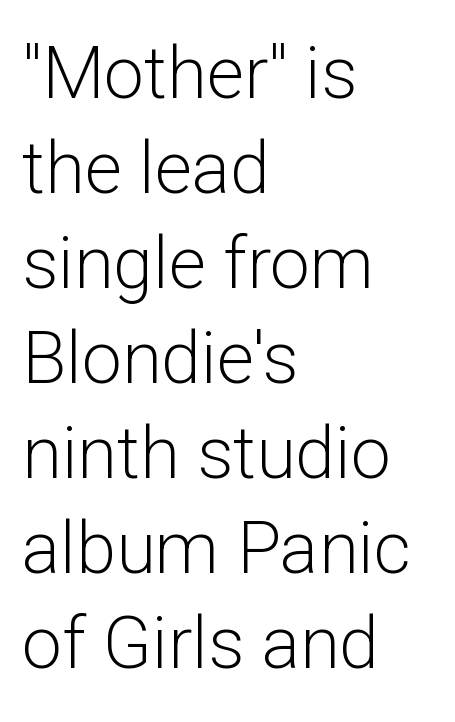
You could not count columns in this text — the font is proportionally spaced. Is this a sans? Yes — the strokes have no serifs. Nothing heavy about these letters — not bold at all. The rendering keeps characters at their native spacing.
